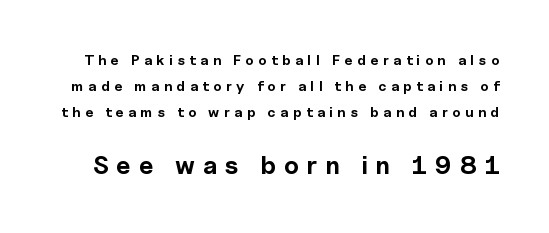
Upright lettering throughout. Each word looks stretched out because of the extra space between its letters. The baseline area is clear. Visually, the bottom section dominates because its glyphs are scaled up. The typesetting leans heavy: a genuine bold.
